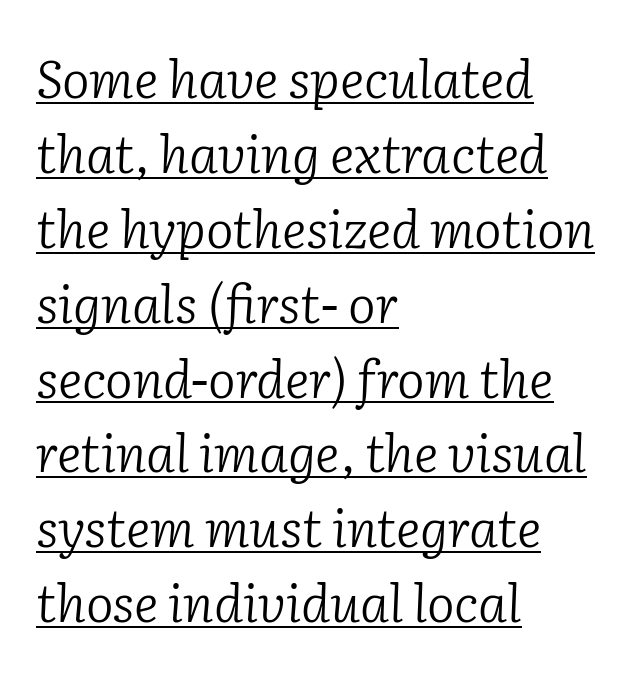
Q: Is the text bold? A: No.
Q: Is the text italic (slanted)? A: Yes, it leans right by about 2 degrees.
Q: Is the typeface a serif or a sans-serif typeface? A: Serif.
Q: Is the text underlined? A: Yes.
Q: How is the paragraph aligned? A: Left-aligned.
Q: Is the spacing between letters normal or unusually wide? A: Normal.
Q: Is the spacing between lines tight, normal or loose? A: Normal.
Q: Width (condensed, normal, or wide)? A: Normal.
Q: Stroke contrast? A: Low.
Q: x-height? A: Medium.
Q: Monospaced? A: No.
